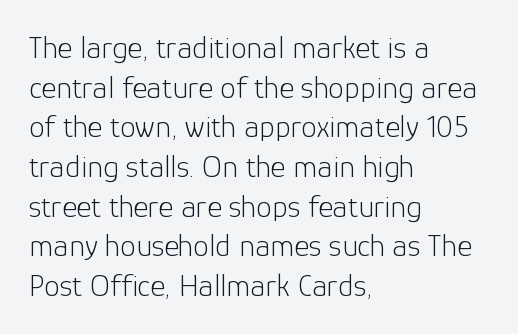
The rendering anchors every line to the left-hand side. Unmarked baselines from the first word to the last. Stroke thickness stays within the range of a standard reading face or lighter. Observe the ordinary spacing: letters are neighbours, not strangers.
